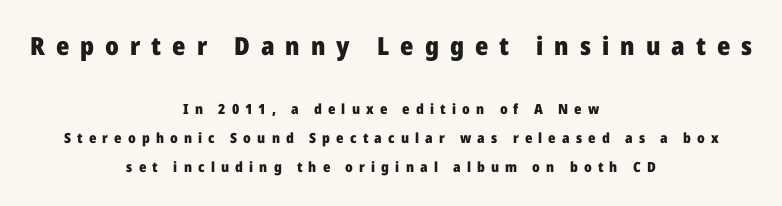
You'd pick this weight for a headline — it's a proper bold. Each row of text sits above clean, open space. Layout note: lines centered. Glyph-to-glyph distance is far greater than everyday printed text. Students, observe: this is what heavily led, spacious text looks like. Italic? Not at all — the glyphs are vertical.
